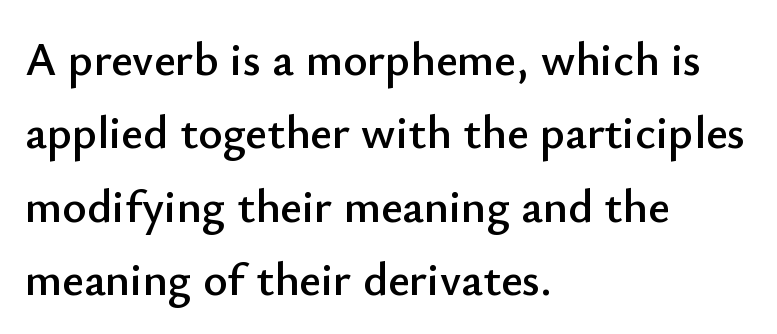
{"serif": "no", "italic": "no", "width": "normal", "stroke_contrast": "low", "x_height": "small", "monospaced": "no", "underline": "no", "align": "left", "line_spacing": "normal", "line_spacing_ratio": 1.56, "letter_spacing": "normal", "letter_spacing_em": 0.0, "glyph_px": 47}
